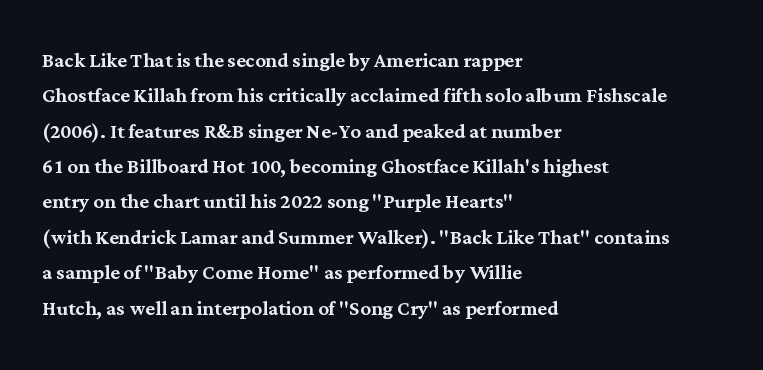
{"italic": "no", "underline": "no", "align": "left", "line_spacing": "normal", "line_spacing_ratio": 1.36, "letter_spacing": "normal", "letter_spacing_em": 0.0, "glyph_px": 26}
